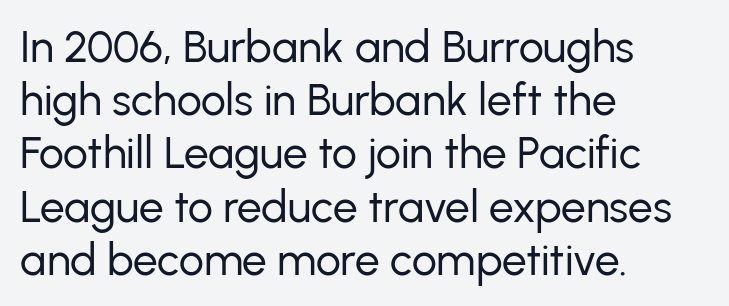
{"serif": "no", "italic": "no", "bold": "no", "weight": "regular", "width": "normal", "stroke_contrast": "low", "x_height": "medium", "monospaced": "no", "underline": "no", "align": "left", "line_spacing_ratio": 1.21, "letter_spacing": "normal", "letter_spacing_em": 0.0, "glyph_px": 44}
